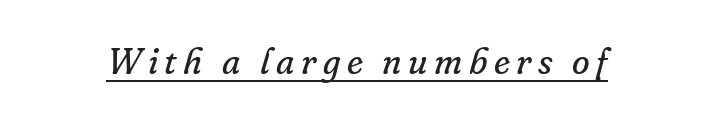
Q: Is the text bold? A: No.
Q: Is the text italic (slanted)? A: Yes, it leans right by about 16 degrees.
Q: Is the typeface a serif or a sans-serif typeface? A: Serif.
Q: Is the text underlined? A: Yes.
Q: Width (condensed, normal, or wide)? A: Normal.
Q: Stroke contrast? A: Low.
Q: x-height? A: Small.
Q: Monospaced? A: No.
